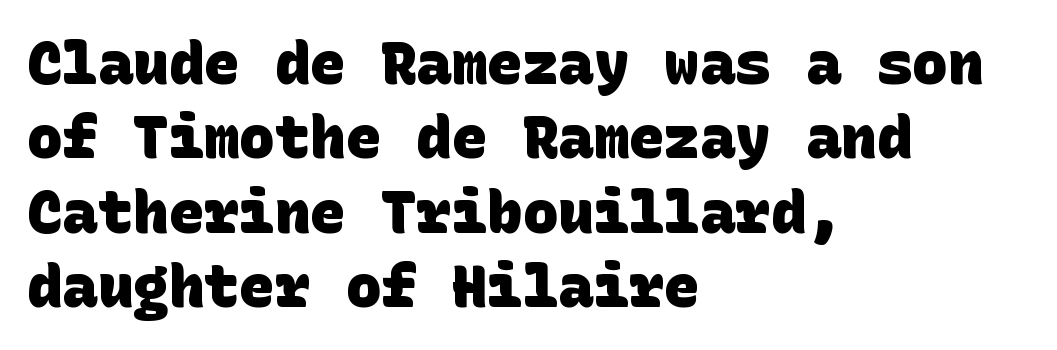
Q: Is the text bold? A: Yes.
Q: Is the typeface a serif or a sans-serif typeface? A: Sans-serif.
Q: Is the text underlined? A: No.
Q: How is the paragraph aligned? A: Left-aligned.
Q: Is the spacing between letters normal or unusually wide? A: Normal.
Q: Is the spacing between lines tight, normal or loose? A: Normal.
Q: Width (condensed, normal, or wide)? A: Normal.
Q: Stroke contrast? A: Low.
Q: x-height? A: Large.
